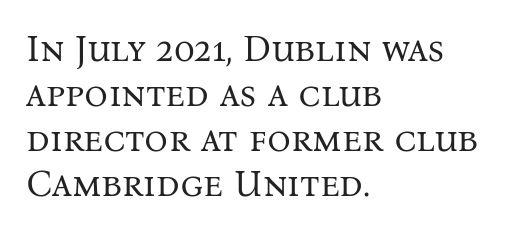
The image shows 37 px regular-weight serif type, upright; set left-aligned, line spacing 1.22x, normal letter spacing, not underlined; medium stroke contrast and a medium x-height.
